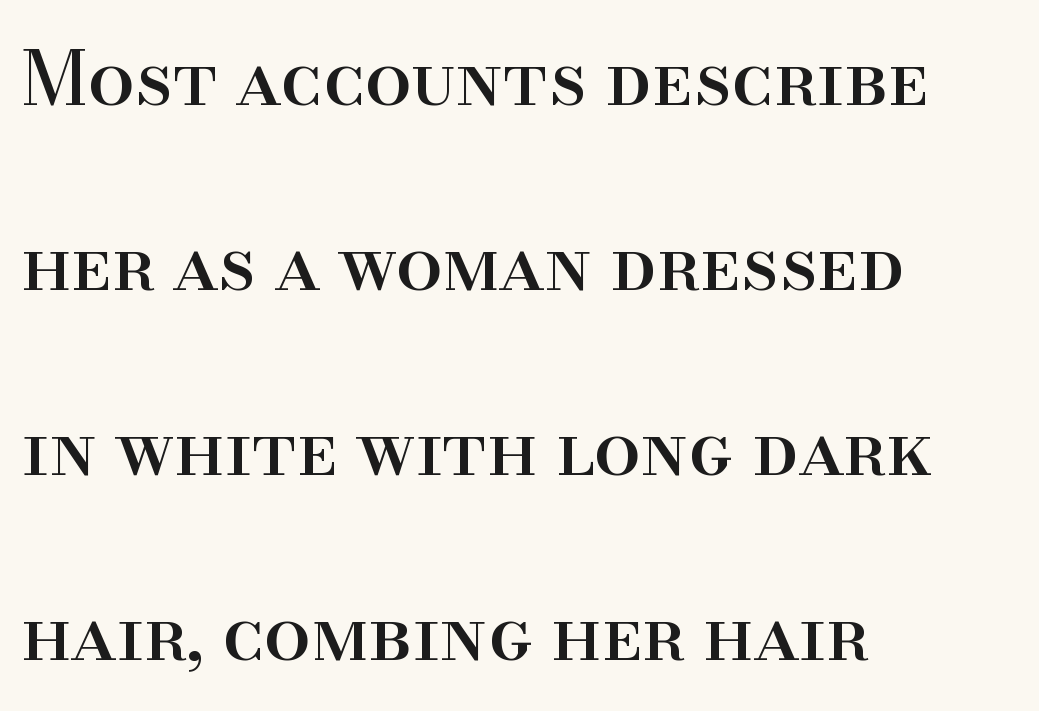
The image shows 74 px serif type, upright; set left-aligned, loose line spacing (2.5x), normal letter spacing, not underlined; high stroke contrast and a small x-height.
